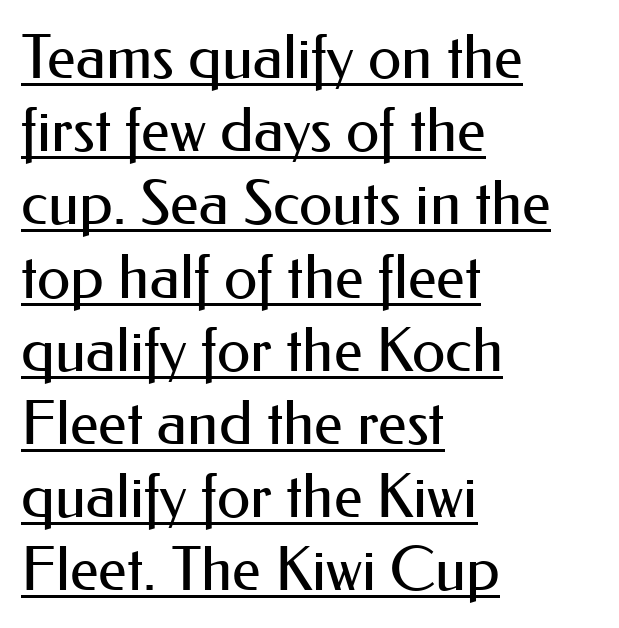
Each word holds together tightly as a unit, with standard inter-letter gaps. The face used here appears with an underline applied. Teacher's note: observe the even left margin — that is flush-left alignment. Posture: vertical.
